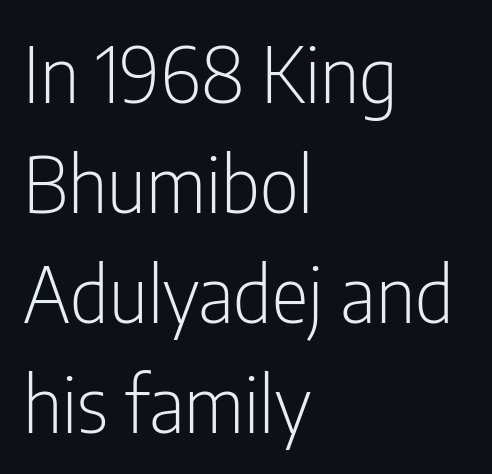
The image shows 77 px light, condensed sans-serif type, upright; set left-aligned, normal line spacing (1.43x), normal letter spacing, not underlined; low stroke contrast and a medium x-height.
